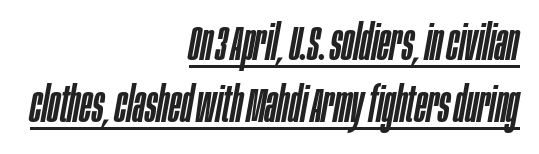
{"italic": "yes", "lean": "right", "slant_degrees": 10, "width": "condensed", "stroke_contrast": "low", "x_height": "large", "monospaced": "no", "underline": "yes", "align": "right", "line_spacing_ratio": 1.24, "letter_spacing": "normal", "letter_spacing_em": 0.0, "glyph_px": 50}
